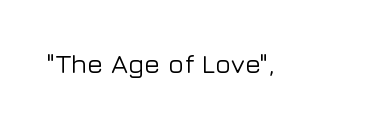
Q: Is the text italic (slanted)? A: No, it is upright.
Q: Is the text underlined? A: No.
Q: Is the spacing between letters normal or unusually wide? A: Normal.
